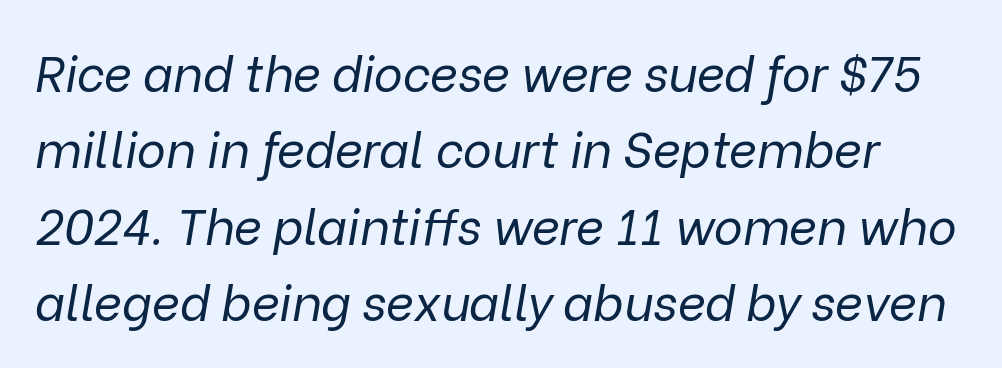
Q: Is the text bold? A: No.
Q: Is the text italic (slanted)? A: Yes, it leans right by about 9 degrees.
Q: Is the text underlined? A: No.
Q: Is the spacing between letters normal or unusually wide? A: Normal.
Q: Is the spacing between lines tight, normal or loose? A: Normal.
Q: Width (condensed, normal, or wide)? A: Normal.
Q: Stroke contrast? A: Low.
Q: x-height? A: Medium.
Q: Monospaced? A: No.
